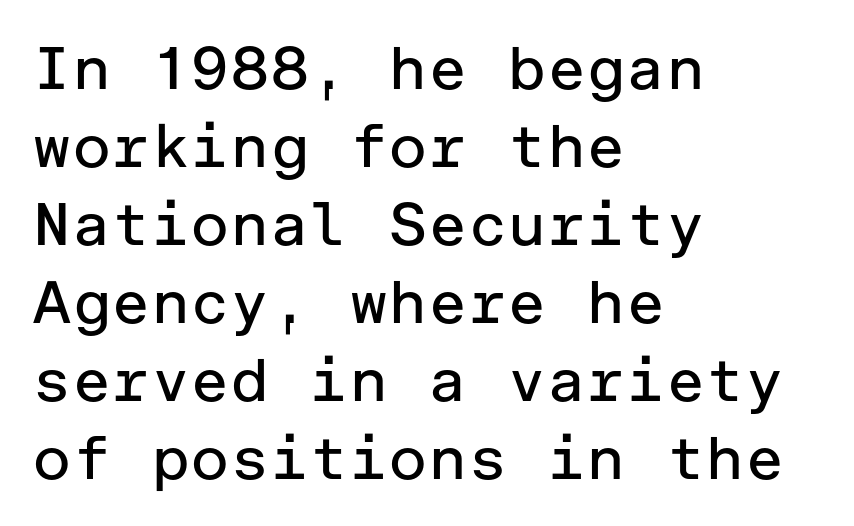
Q: Is the text bold? A: No.
Q: Is the text italic (slanted)? A: No, it is upright.
Q: Is the typeface a serif or a sans-serif typeface? A: Sans-serif.
Q: Is the text underlined? A: No.
Q: How is the paragraph aligned? A: Left-aligned.
Q: Is the spacing between letters normal or unusually wide? A: Normal.
Q: Is the spacing between lines tight, normal or loose? A: Normal.
Q: Width (condensed, normal, or wide)? A: Normal.
Q: Stroke contrast? A: Low.
Q: x-height? A: Medium.
